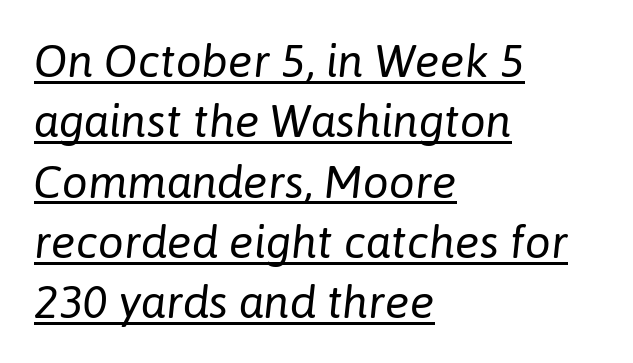
{"italic": "yes", "lean": "right", "slant_degrees": 6, "bold": "no", "weight": "regular", "width": "normal", "stroke_contrast": "low", "x_height": "medium", "monospaced": "no", "underline": "yes", "align": "left", "line_spacing": "normal", "line_spacing_ratio": 1.31, "letter_spacing": "normal", "letter_spacing_em": 0.0, "glyph_px": 46}
